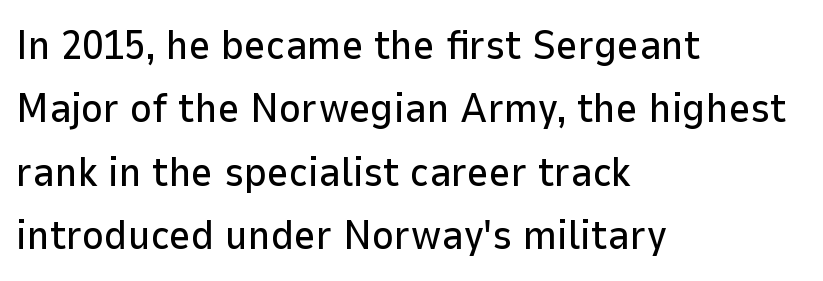
The image shows 42 px sans-serif type, upright; set left-aligned, normal line spacing (1.51x), normal letter spacing, not underlined; low stroke contrast and a medium x-height.
